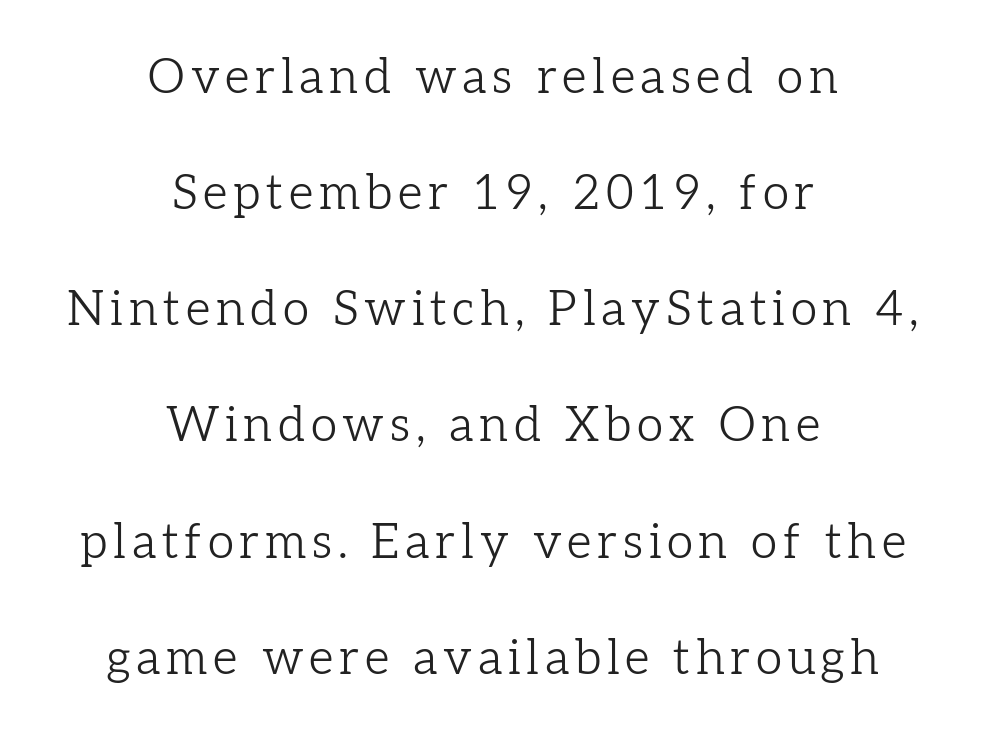
Q: Is the text bold? A: No.
Q: Is the text italic (slanted)? A: No, it is upright.
Q: Is the typeface a serif or a sans-serif typeface? A: Serif.
Q: Is the text underlined? A: No.
Q: How is the paragraph aligned? A: Centered.
Q: Is the spacing between lines tight, normal or loose? A: Loose.
Q: Width (condensed, normal, or wide)? A: Normal.
Q: Stroke contrast? A: Low.
Q: x-height? A: Medium.
Q: Monospaced? A: No.
